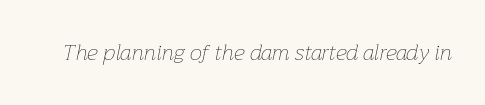
The image shows 22 px text type, italic (leaning right); set normal letter spacing, not underlined.
